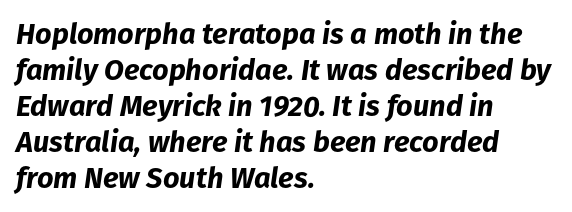
Caption: standard tracking, unaltered. Rendered with sloped, italic letterforms. Where is the straight margin? On the left. Here the designer chose a conventional face with non-uniform glyph widths. On the weight axis this lands at bold, roughly 700. Descender tails drop into unmarked territory.
